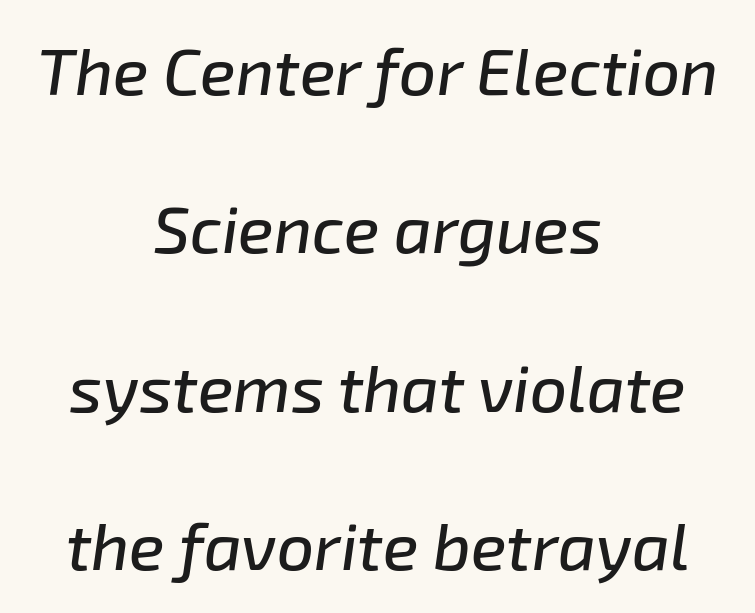
How are the letters spaced? Ordinarily, with no added tracking. If you drew a line through each stem, it would be angled. Honestly, there is no underline to notice here at all. The face used here is proportionally spaced, like ordinary book or web type.
